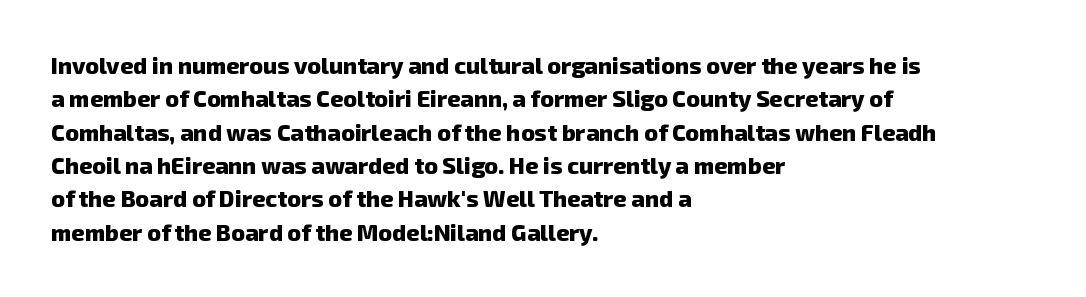
{"bold": "yes", "underline": "no", "align": "left", "line_spacing": "normal", "line_spacing_ratio": 1.45, "letter_spacing": "normal", "letter_spacing_em": 0.0, "glyph_px": 23}
